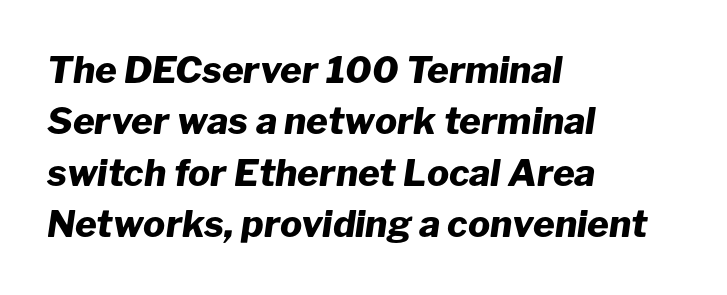
The image shows 37 px heavy type, italic (leaning right); set left-aligned, normal line spacing (1.39x), normal letter spacing, not underlined; low stroke contrast and a medium x-height.
